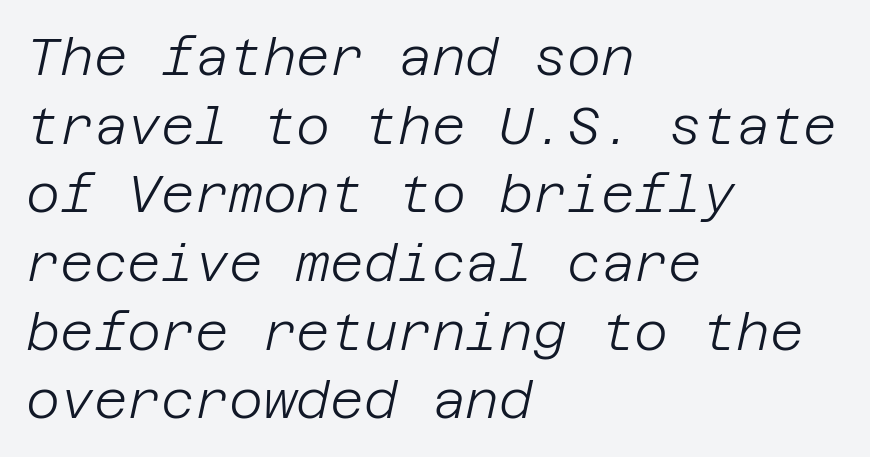
Q: Is the text bold? A: No.
Q: Is the text italic (slanted)? A: Yes, it leans right by about 12 degrees.
Q: Is the text underlined? A: No.
Q: How is the paragraph aligned? A: Left-aligned.
Q: Is the spacing between letters normal or unusually wide? A: Normal.
Q: Is the spacing between lines tight, normal or loose? A: Normal.
Q: Width (condensed, normal, or wide)? A: Normal.
Q: Stroke contrast? A: Low.
Q: x-height? A: Large.
